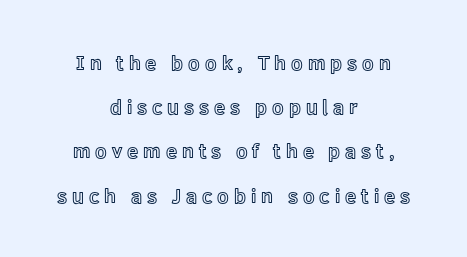
Q: Is the text italic (slanted)? A: No, it is upright.
Q: Is the text underlined? A: No.
Q: How is the paragraph aligned? A: Centered.
Q: Is the spacing between letters normal or unusually wide? A: Unusually wide.
Q: Is the spacing between lines tight, normal or loose? A: Loose.
